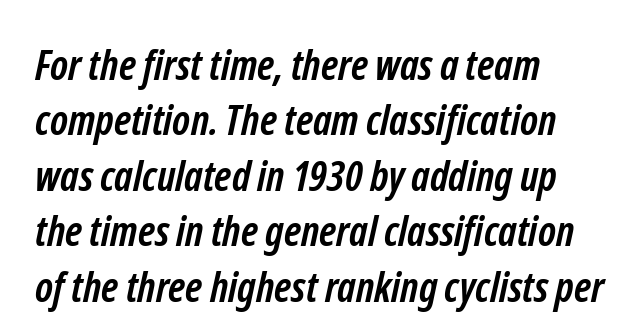
Q: Is the text bold? A: Yes.
Q: Is the typeface a serif or a sans-serif typeface? A: Sans-serif.
Q: Is the text underlined? A: No.
Q: How is the paragraph aligned? A: Left-aligned.
Q: Is the spacing between letters normal or unusually wide? A: Normal.
Q: Is the spacing between lines tight, normal or loose? A: Normal.
Q: Width (condensed, normal, or wide)? A: Condensed.
Q: Stroke contrast? A: Low.
Q: x-height? A: Medium.
Q: Monospaced? A: No.
